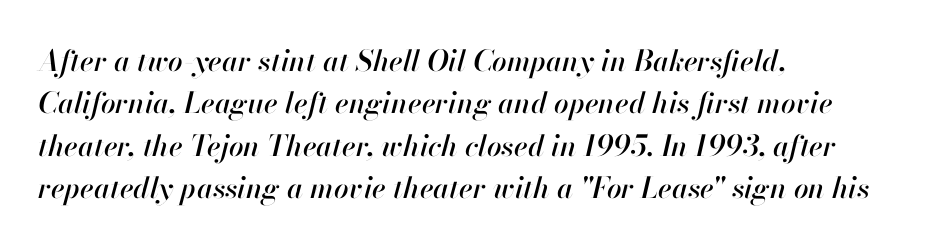
The image shows 29 px text type, italic (leaning right); set left-aligned, normal line spacing (1.46x), normal letter spacing, not underlined; high stroke contrast and a small x-height.
